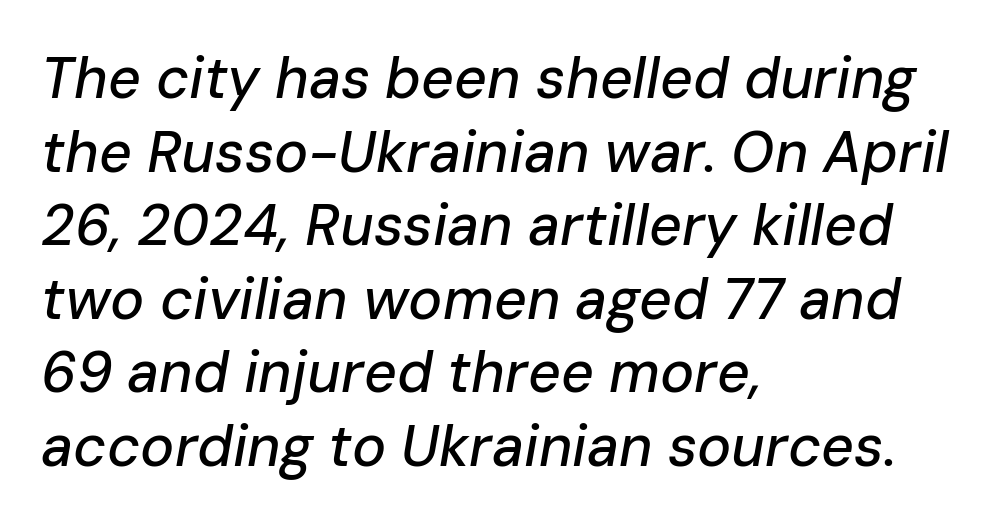
{"italic": "yes", "lean": "right", "slant_degrees": 10, "width": "normal", "stroke_contrast": "low", "x_height": "medium", "monospaced": "no", "underline": "no", "align": "left", "line_spacing": "normal", "line_spacing_ratio": 1.29, "letter_spacing": "normal", "letter_spacing_em": 0.0, "glyph_px": 57}
